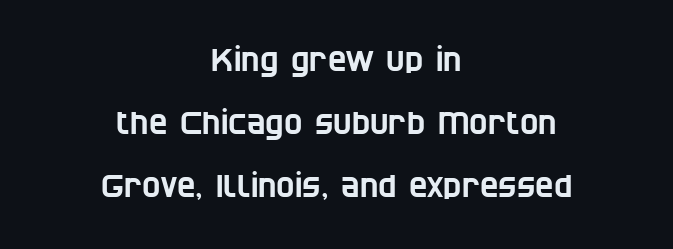
{"serif": "no", "width": "condensed", "stroke_contrast": "low", "x_height": "large", "monospaced": "no", "underline": "no", "align": "center", "line_spacing": "loose", "line_spacing_ratio": 2.04, "letter_spacing": "normal", "letter_spacing_em": 0.0, "glyph_px": 31}
